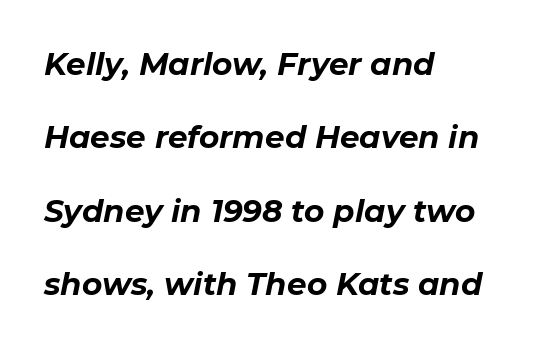
Q: Is the text bold? A: Yes.
Q: Is the text italic (slanted)? A: Yes, it leans right by about 11 degrees.
Q: Is the text underlined? A: No.
Q: How is the paragraph aligned? A: Left-aligned.
Q: Is the spacing between letters normal or unusually wide? A: Normal.
Q: Is the spacing between lines tight, normal or loose? A: Loose.
Q: Width (condensed, normal, or wide)? A: Normal.
Q: Stroke contrast? A: Low.
Q: x-height? A: Medium.
Q: Monospaced? A: No.
